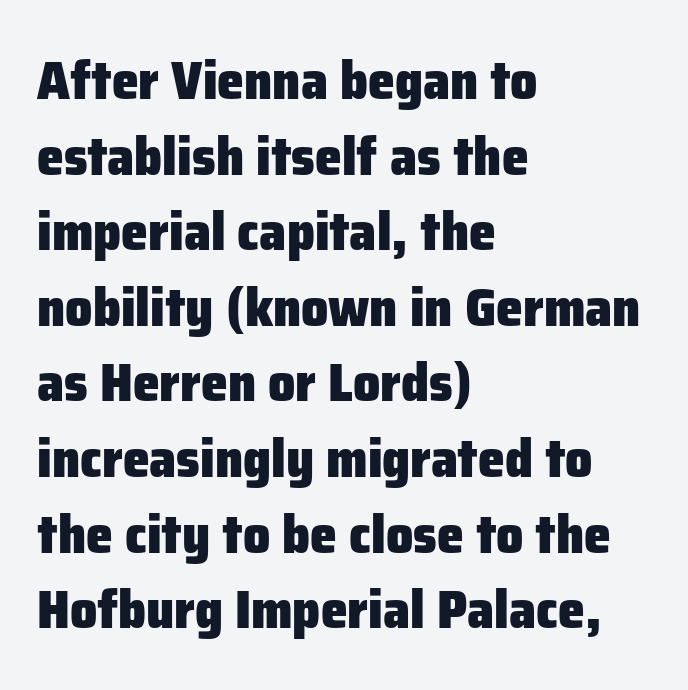
{"serif": "no", "italic": "no", "bold": "yes", "weight": "heavy", "width": "normal", "stroke_contrast": "low", "x_height": "medium", "monospaced": "no", "underline": "no", "align": "left", "line_spacing": "normal", "line_spacing_ratio": 1.4, "letter_spacing": "normal", "letter_spacing_em": 0.0, "glyph_px": 54}
